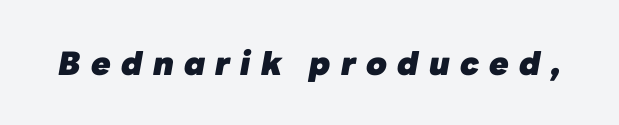
The image shows 32 px heavy type, italic (leaning right); set unusually wide letter spacing (+0.32 em), not underlined; low stroke contrast and a medium x-height.
